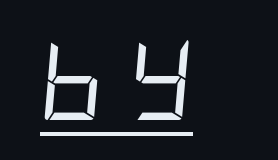
Q: Is the text bold? A: No.
Q: Is the text italic (slanted)? A: Yes, it leans right by about 5 degrees.
Q: Is the text underlined? A: Yes.
Q: Is the spacing between letters normal or unusually wide? A: Unusually wide.
Q: Width (condensed, normal, or wide)? A: Condensed.
Q: Stroke contrast? A: Low.
Q: x-height? A: Large.
